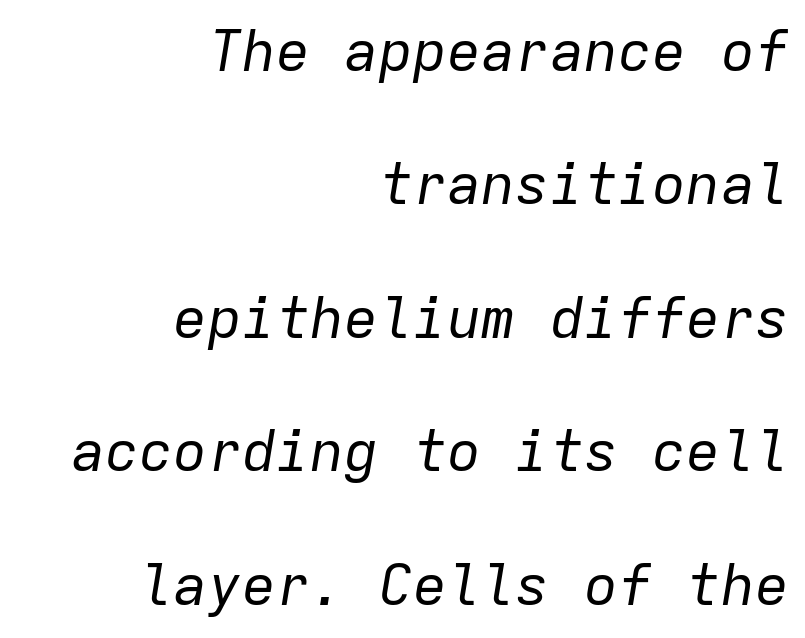
{"italic": "yes", "lean": "right", "slant_degrees": 9, "bold": "no", "weight": "regular", "width": "normal", "stroke_contrast": "low", "x_height": "medium", "monospaced": "yes", "underline": "no", "align": "right", "line_spacing": "loose", "line_spacing_ratio": 2.34, "letter_spacing": "normal", "letter_spacing_em": 0.0, "glyph_px": 57}
